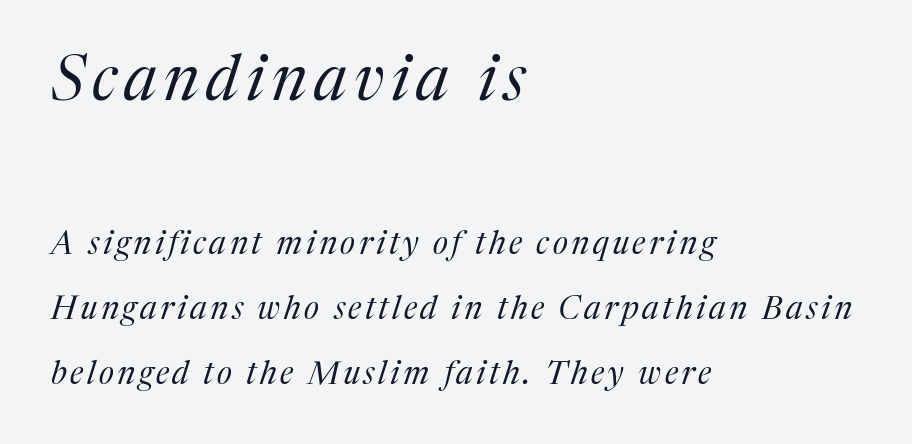
The image shows 63 px regular-weight serif type, italic (leaning right); set left-aligned, loose line spacing (2.03x), not underlined; the first (top) block is 1.97x larger; medium stroke contrast and a medium x-height.
